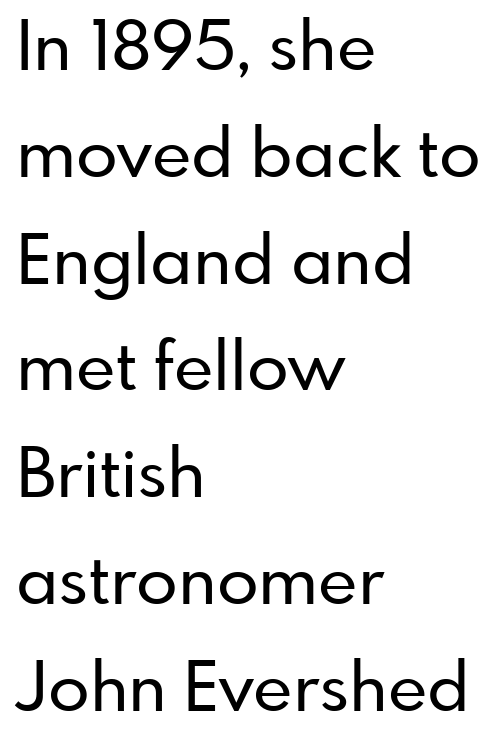
Spacing verdict: proportional, widths tailored to each character. Upright lettering throughout. The strip under each line holds only bare page. The designer left line spacing at the default. Horizontally, the lines are justified to the leading edge only.
